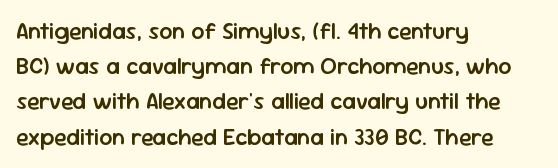
Summary of weight: moderately heavy, a semibold. You could call the tracking neutral — neither tight nor loose. Unmarked baselines from the first word to the last. Quick note: interline space is typical.
